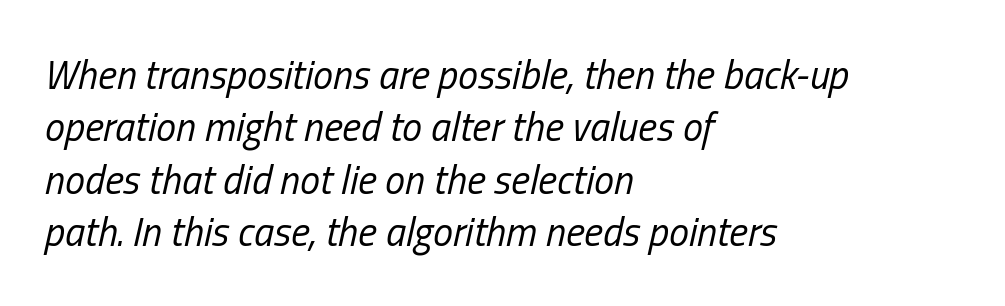
The image shows 40 px regular-weight, condensed type, italic (leaning right); set left-aligned, normal line spacing (1.31x), normal letter spacing, not underlined; low stroke contrast and a medium x-height.
